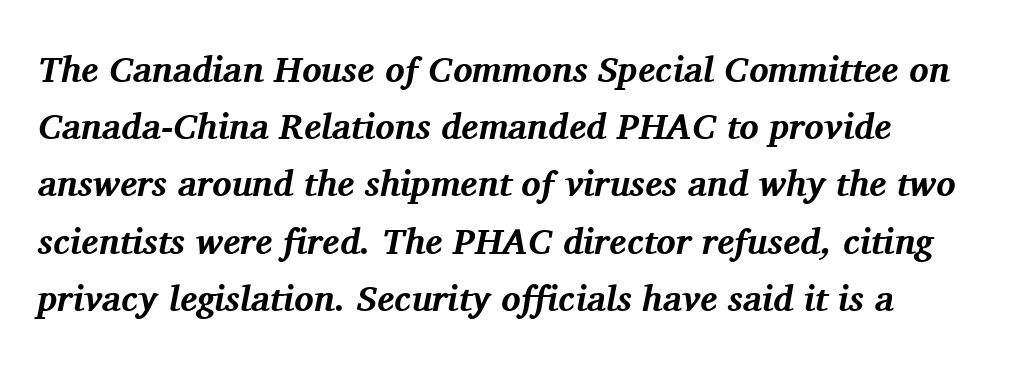
The rendering keeps characters at their native spacing. Small tapered or slab feet sit at the stroke ends, so this counts as serif. The face used here is proportionally spaced, like ordinary book or web type. Plenty of ink on the page — the face is bold. The face used here has a pronounced slope to its letters. The words here are not underlined.
